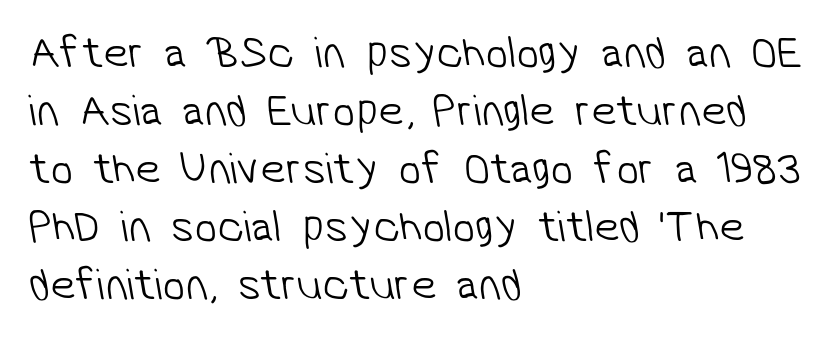
The image shows 45 px light sans-serif type; set left-aligned, normal line spacing (1.29x), normal letter spacing, not underlined; low stroke contrast and a medium x-height.
